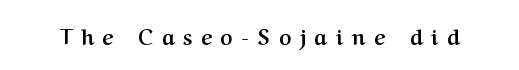
The image shows 21 px bold type, upright; set unusually wide letter spacing (+0.42 em), not underlined.
